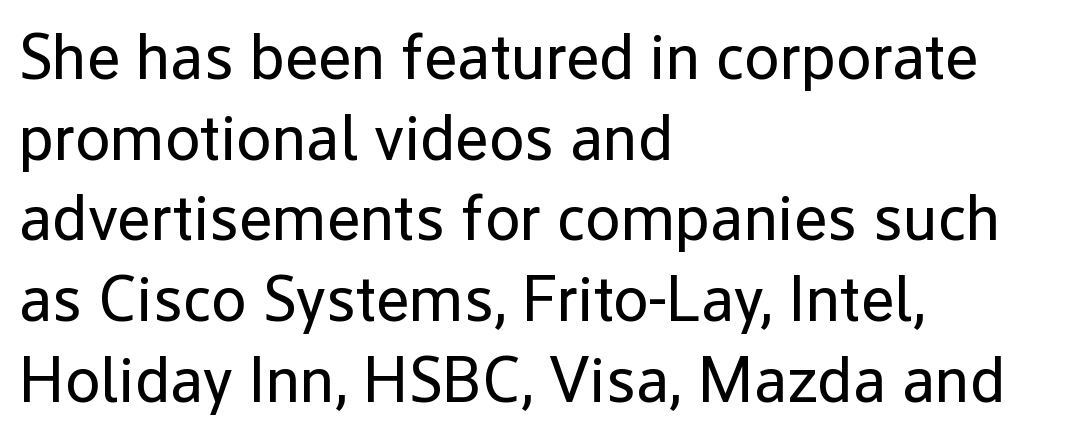
{"serif": "no", "italic": "no", "bold": "no", "weight": "regular", "width": "normal", "stroke_contrast": "low", "x_height": "medium", "monospaced": "no", "underline": "no", "align": "left", "line_spacing": "normal", "line_spacing_ratio": 1.26, "letter_spacing": "normal", "letter_spacing_em": 0.0, "glyph_px": 64}
